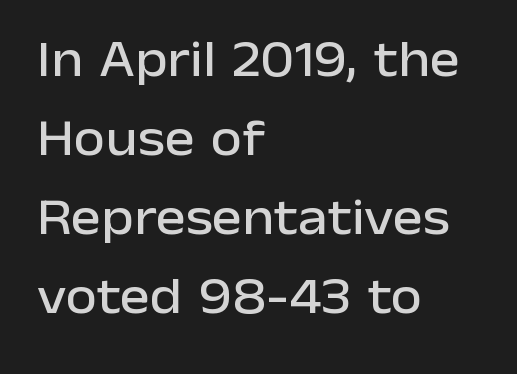
The image shows 51 px sans-serif type, upright; set left-aligned, normal line spacing (1.55x), normal letter spacing, not underlined; low stroke contrast and a medium x-height.
